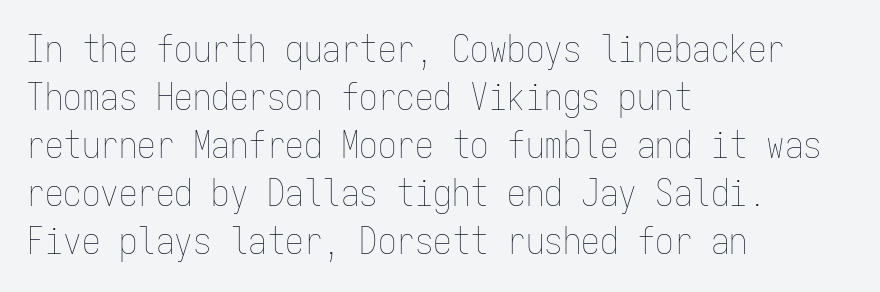
No letter is thick-stroked: the sample isn't bold. Tall strokes in this sample are plumb rather than angled. Lines of text with bare space underneath. Is the letter spacing exaggerated? No — it looks like the ordinary default. Do the characters align in a grid? Yes, the font is monospaced. Caption: multi-line text, flush left, ragged right.
